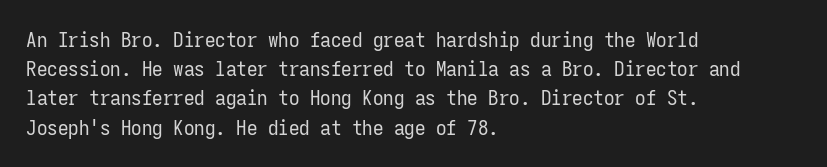
{"italic": "no", "bold": "no", "underline": "no", "align": "left", "line_spacing": "normal", "line_spacing_ratio": 1.39, "letter_spacing": "normal", "letter_spacing_em": 0.0, "glyph_px": 21}
